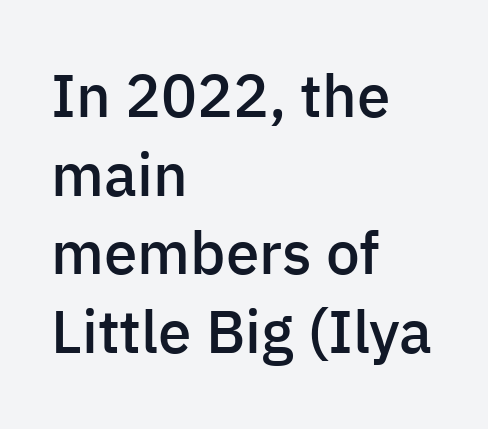
A roman cut, with each character standing at attention. Here the designer chose a conventional face with non-uniform glyph widths. A typesetter would label this face a sans. These words are printed semibold, heavier than regular yet not bold. Each word holds together tightly as a unit, with standard inter-letter gaps. The ragged edge is on the right, which tells us the setting is flush left.
